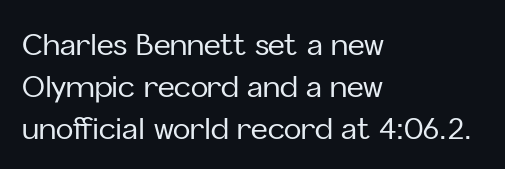
Q: Is the text italic (slanted)? A: No, it is upright.
Q: Is the typeface a serif or a sans-serif typeface? A: Sans-serif.
Q: Is the text underlined? A: No.
Q: How is the paragraph aligned? A: Left-aligned.
Q: Is the spacing between letters normal or unusually wide? A: Normal.
Q: Is the spacing between lines tight, normal or loose? A: Normal.
Q: Width (condensed, normal, or wide)? A: Normal.
Q: Stroke contrast? A: Low.
Q: x-height? A: Medium.
Q: Monospaced? A: No.
